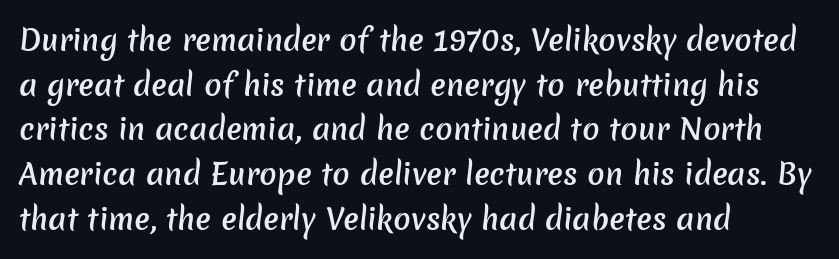
{"serif": "no", "bold": "semi", "weight": "semibold", "width": "normal", "stroke_contrast": "low", "x_height": "medium", "monospaced": "no", "underline": "no", "align": "left", "line_spacing": "normal", "line_spacing_ratio": 1.54, "letter_spacing": "normal", "letter_spacing_em": 0.0, "glyph_px": 29}
